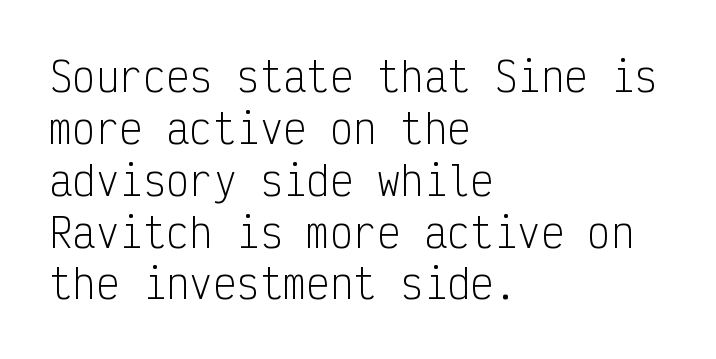
Regarding serifs, this sample does without them. The axis of the letterforms is exactly vertical. Layout note: lines flush left. Each letter, wide or thin by design, is forced into the same width here. Descenders hang freely into open space.
